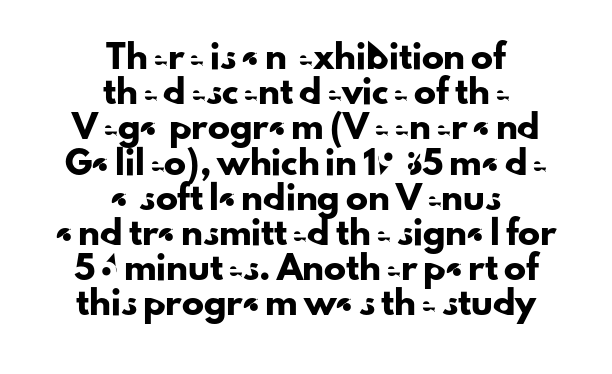
The image shows 22 px text type, upright; set centered, normal line spacing (1.6x), normal letter spacing, not underlined.
